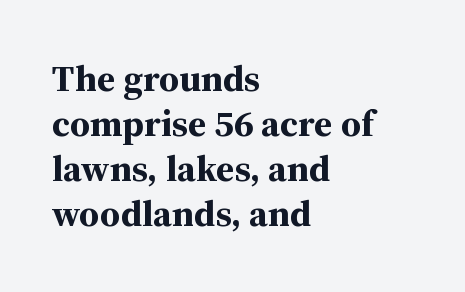
Descender tails drop into unmarked territory. Nothing unusual about the tracking: characters are spaced as the font intends. Classification — serif. This is heavy type, rendered in bold. The specimen reads as upright at a glance.
